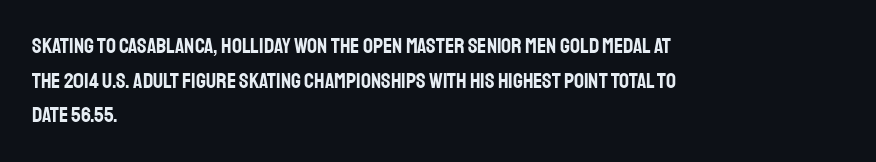
Q: Is the text italic (slanted)? A: No, it is upright.
Q: Is the text underlined? A: No.
Q: How is the paragraph aligned? A: Left-aligned.
Q: Is the spacing between letters normal or unusually wide? A: Normal.
Q: Is the spacing between lines tight, normal or loose? A: Normal.
